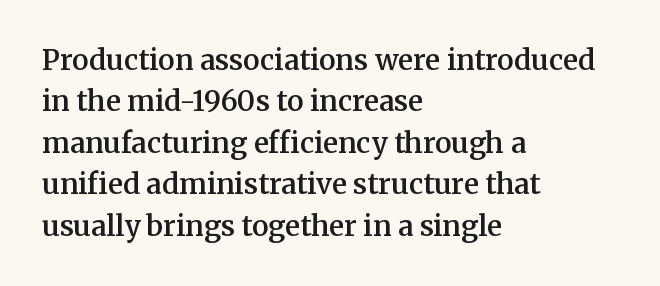
Varying glyph widths throughout — classic text-font behaviour. Casual observation: everything's shoved over to the left. Weight: semibold (demi). Descender tails drop into unmarked territory.
